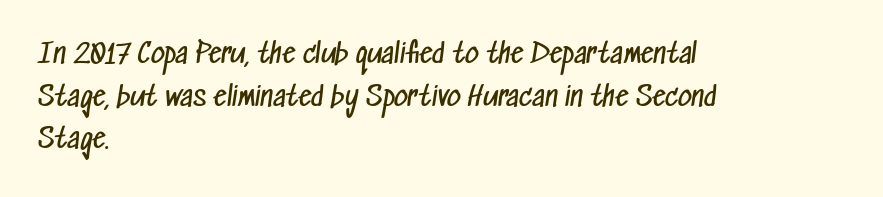
{"bold": "no", "underline": "no", "align": "left", "line_spacing": "normal", "line_spacing_ratio": 1.58, "letter_spacing": "normal", "letter_spacing_em": 0.0, "glyph_px": 27}
